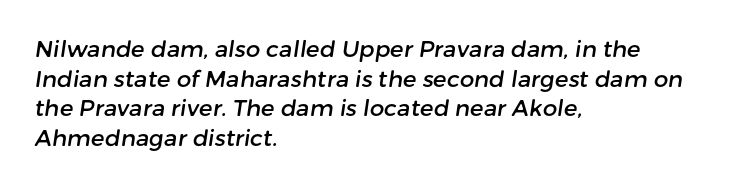
{"underline": "no", "align": "left", "line_spacing": "normal", "line_spacing_ratio": 1.29, "letter_spacing": "normal", "letter_spacing_em": 0.0, "glyph_px": 23}
